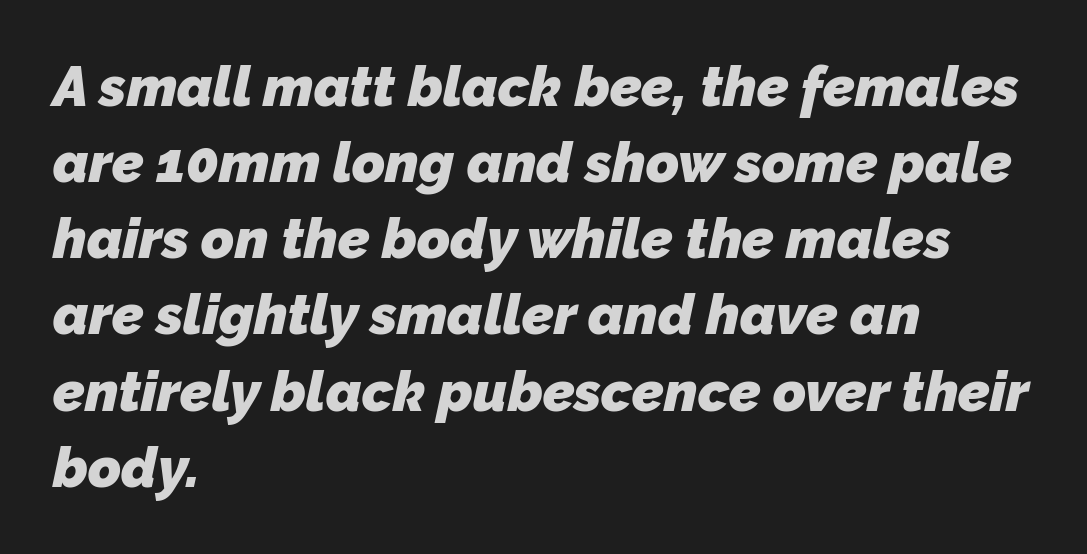
The image shows 56 px heavy sans-serif type; set left-aligned, normal line spacing (1.36x), normal letter spacing, not underlined; low stroke contrast and a medium x-height.
